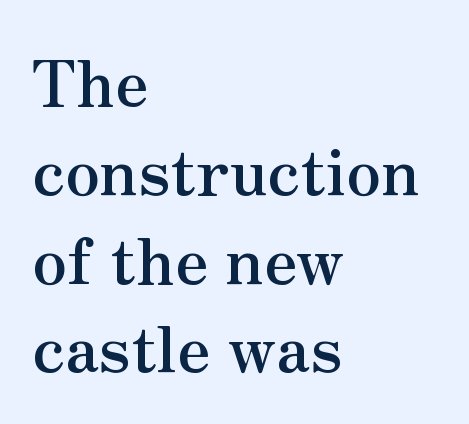
Every character sits straight up, as roman type does. Looks like regular typesetting: each glyph gets only the width it needs. Heavy, bold letterforms. Anything drawn beneath the words? Only blank space.
